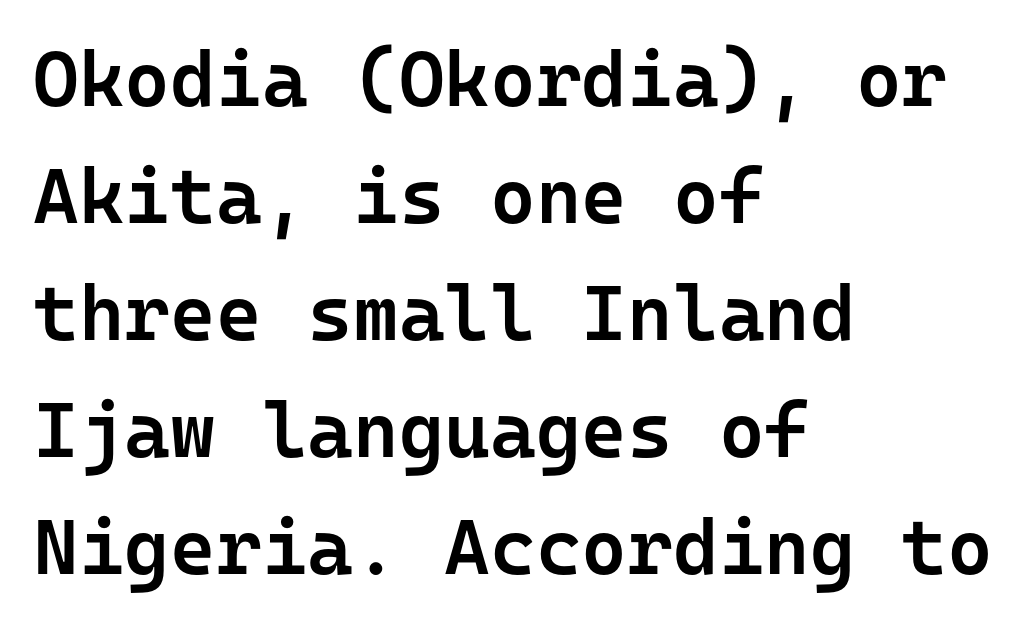
{"serif": "no", "italic": "no", "bold": "semi", "weight": "semibold", "width": "normal", "stroke_contrast": "low", "x_height": "medium", "monospaced": "yes", "underline": "no", "align": "left", "line_spacing": "normal", "line_spacing_ratio": 1.5, "letter_spacing": "normal", "letter_spacing_em": 0.0, "glyph_px": 78}
